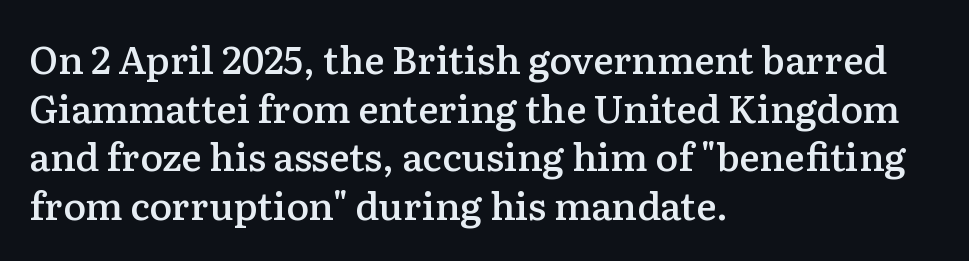
{"serif": "yes", "italic": "no", "bold": "semi", "weight": "semibold", "width": "normal", "stroke_contrast": "low", "x_height": "medium", "monospaced": "no", "underline": "no", "align": "left", "line_spacing": "normal", "line_spacing_ratio": 1.28, "letter_spacing": "normal", "letter_spacing_em": 0.0, "glyph_px": 38}
